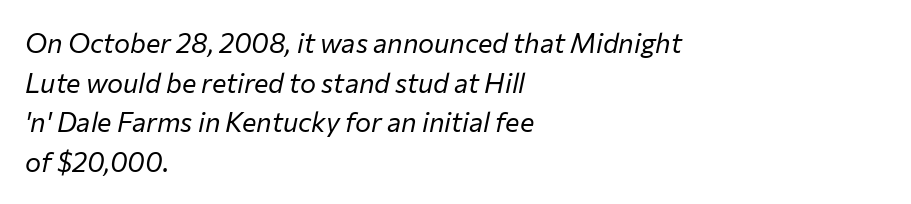
Each stroke keeps to a modest, everyday thickness or less. Glyph-to-glyph distance matches everyday printed text. Left-aligned paragraph, ragged on the right. Rendered with sloped, italic letterforms.
